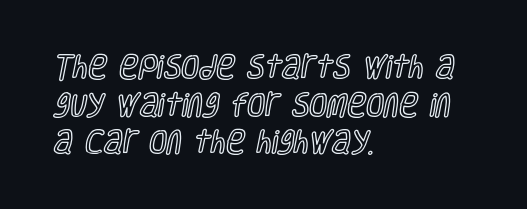
The image shows 26 px text type; set left-aligned, normal line spacing (1.45x), normal letter spacing, not underlined.
